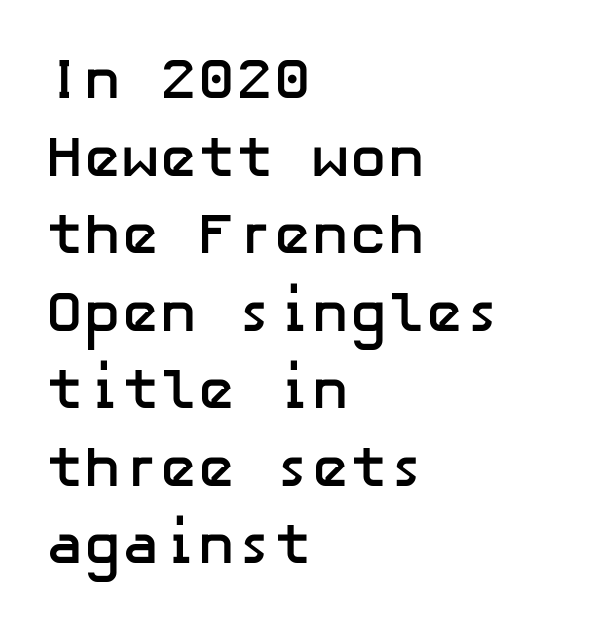
Reading down the block, your eye returns to a fixed left position each line. The words here are not underlined. Default kerning and tracking; the words read as compact shapes. This rendering employs a face without finishing strokes, i.e., a sans-serif. Tall strokes in this sample are plumb rather than angled. One glance says typical: line gaps are just what's usual.
